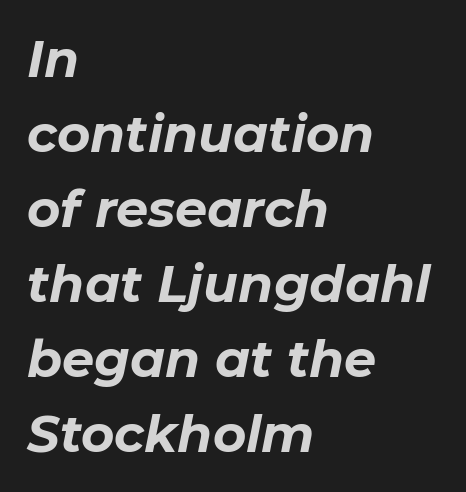
Q: Is the text bold? A: Yes.
Q: Is the text italic (slanted)? A: Yes, it leans right by about 11 degrees.
Q: Is the text underlined? A: No.
Q: How is the paragraph aligned? A: Left-aligned.
Q: Is the spacing between letters normal or unusually wide? A: Normal.
Q: Is the spacing between lines tight, normal or loose? A: Normal.
Q: Width (condensed, normal, or wide)? A: Normal.
Q: Stroke contrast? A: Low.
Q: x-height? A: Medium.
Q: Monospaced? A: No.
